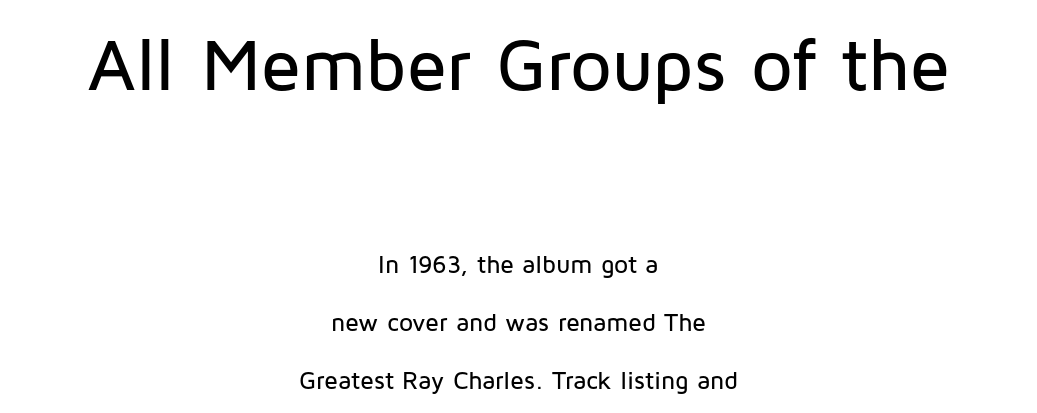
A bare baseline throughout the passage. Classification — sans serif. The passage shown is typed in a proportional face where columns would drift. Is there any slant? The stems are plumb. Each new line begins a long way beneath the previous one.
